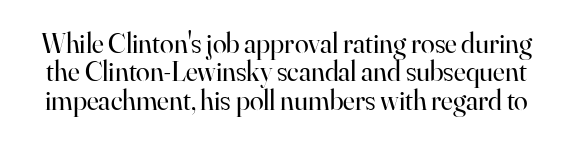
Q: Is the text bold? A: No.
Q: Is the text italic (slanted)? A: No, it is upright.
Q: Is the typeface a serif or a sans-serif typeface? A: Serif.
Q: Is the text underlined? A: No.
Q: Is the spacing between letters normal or unusually wide? A: Normal.
Q: Is the spacing between lines tight, normal or loose? A: Tight.
Q: Width (condensed, normal, or wide)? A: Normal.
Q: Stroke contrast? A: High.
Q: x-height? A: Small.
Q: Monospaced? A: No.
